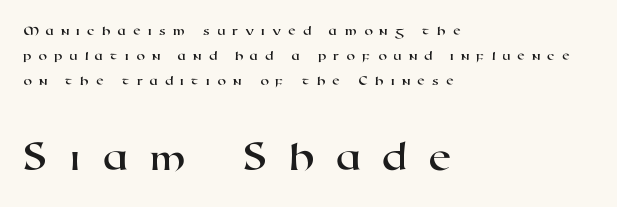
The image shows 43 px wide sans-serif type; set left-aligned, line spacing 1.79x, unusually wide letter spacing (+0.49 em), not underlined; the second (bottom) block is 3.07x larger; high stroke contrast and a medium x-height.
